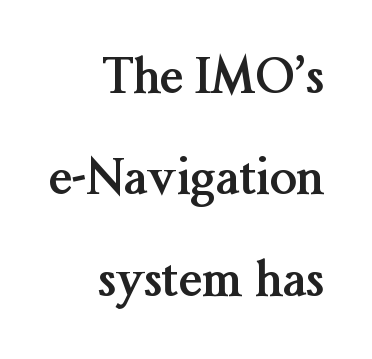
{"serif": "yes", "italic": "no", "bold": "yes", "weight": "semibold", "width": "normal", "stroke_contrast": "medium", "x_height": "medium", "monospaced": "no", "underline": "no", "align": "right", "line_spacing": "loose", "line_spacing_ratio": 2.11, "letter_spacing": "normal", "letter_spacing_em": 0.0, "glyph_px": 48}
